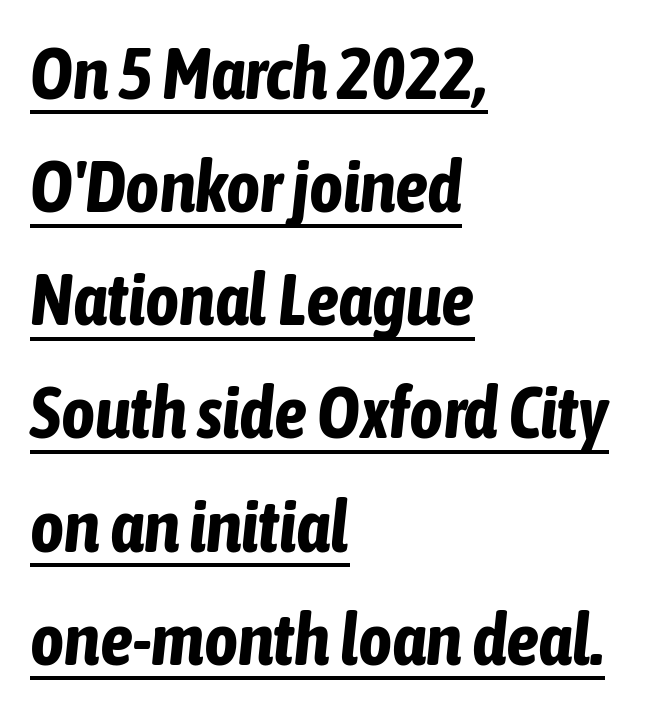
The passage shown leans; its letterforms are oblique. Strong, thick strokes mark this as bold type. Spacing between characters is what you'd get straight out of the box. Character widths vary here, with narrow letters taking less room than wide ones.
